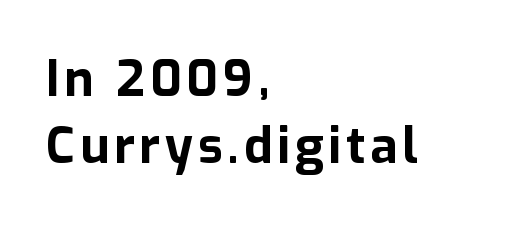
Line starts are locked; line ends wander. The rendering uses natural spacing where letterforms have individual widths. The designer went with a sans here, leaving each stem footless. Strong, thick strokes mark this as bold type. Reading down the column, the eye jumps a familiar distance to each next line. Descenders hang freely into open space.
